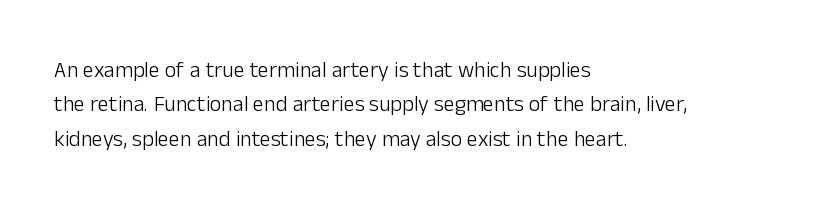
Q: Is the text bold? A: No.
Q: Is the text italic (slanted)? A: No, it is upright.
Q: Is the text underlined? A: No.
Q: How is the paragraph aligned? A: Left-aligned.
Q: Is the spacing between letters normal or unusually wide? A: Normal.
Q: Is the spacing between lines tight, normal or loose? A: Normal.
